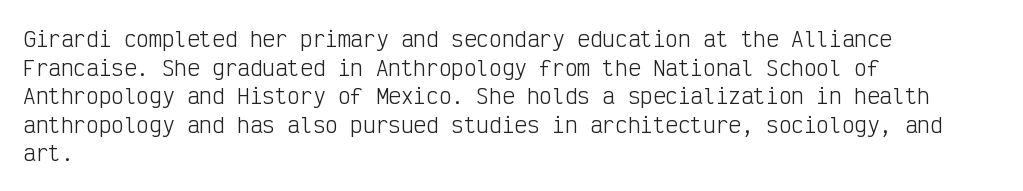
The image shows 21 px text type, upright; set left-aligned, normal line spacing (1.36x), normal letter spacing, not underlined.
